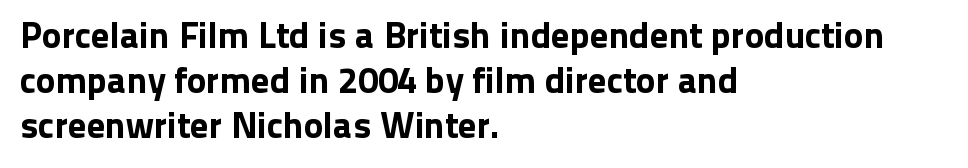
Only glyphs here, with clear space below each row. One-word summary of the alignment: left. The axis of the letterforms is exactly vertical. Short note: letters normally spaced. Serif or sans? Sans — the stroke terminals are bare.
